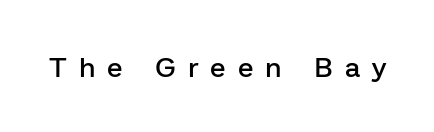
In terms of posture, this sample is upright. Type style note: lacks serifs. Think of a printed novel: that variable character pitch is what you see here. A fair bit of extra ink — the face is semibold, not bold. Bare-footed words on every line.
